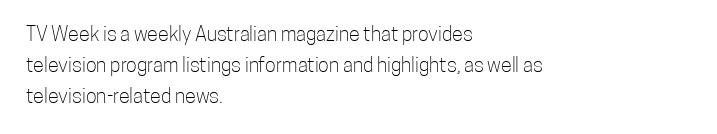
Q: Is the text bold? A: No.
Q: Is the text italic (slanted)? A: No, it is upright.
Q: Is the text underlined? A: No.
Q: How is the paragraph aligned? A: Left-aligned.
Q: Is the spacing between letters normal or unusually wide? A: Normal.
Q: Is the spacing between lines tight, normal or loose? A: Normal.
